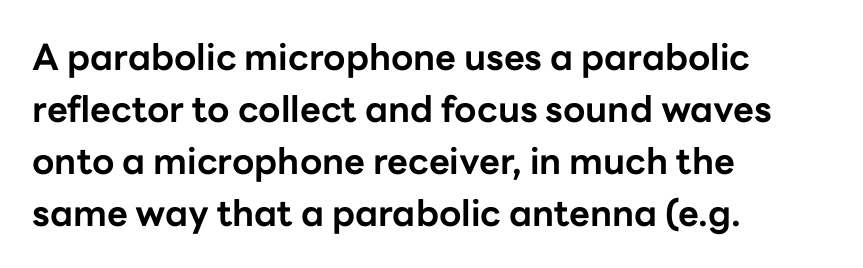
The image shows 36 px bold sans-serif type, upright; set left-aligned, normal line spacing (1.44x), normal letter spacing, not underlined; low stroke contrast and a medium x-height.
